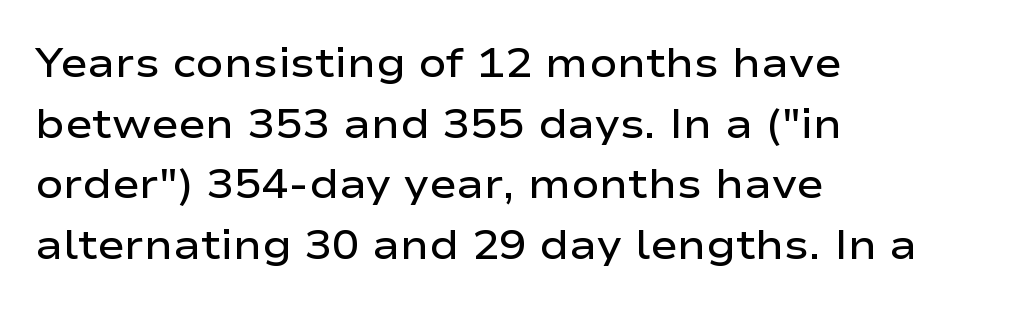
Q: Is the text bold? A: Semi-bold.
Q: Is the text italic (slanted)? A: No, it is upright.
Q: Is the typeface a serif or a sans-serif typeface? A: Sans-serif.
Q: Is the text underlined? A: No.
Q: How is the paragraph aligned? A: Left-aligned.
Q: Is the spacing between letters normal or unusually wide? A: Normal.
Q: Is the spacing between lines tight, normal or loose? A: Normal.
Q: Width (condensed, normal, or wide)? A: Wide.
Q: Stroke contrast? A: Low.
Q: x-height? A: Medium.
Q: Monospaced? A: No.
